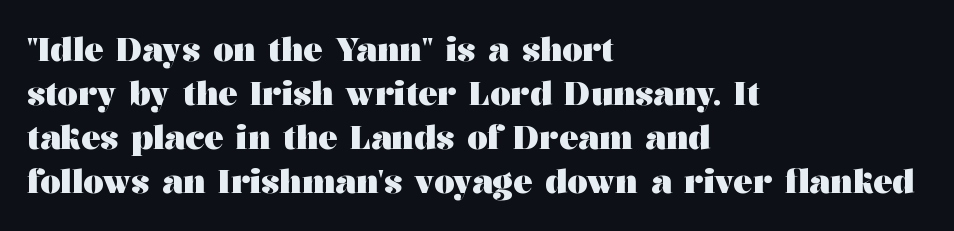
Upright lettering throughout. Clear beneath every line of the passage. The passage shown is typeset with a serif family. The rendering uses natural spacing where letterforms have individual widths.
